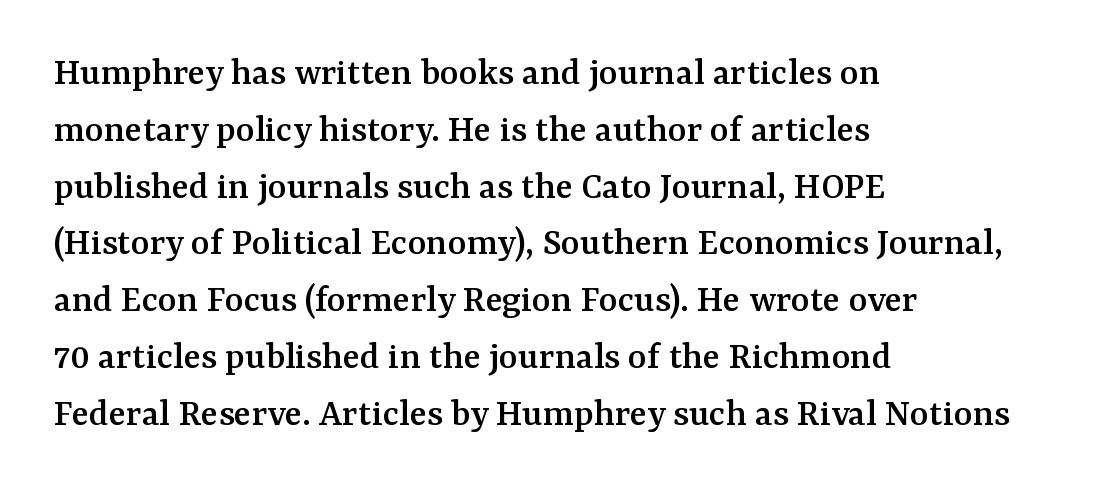
Q: Is the text italic (slanted)? A: No, it is upright.
Q: Is the typeface a serif or a sans-serif typeface? A: Serif.
Q: Is the text underlined? A: No.
Q: How is the paragraph aligned? A: Left-aligned.
Q: Is the spacing between letters normal or unusually wide? A: Normal.
Q: Is the spacing between lines tight, normal or loose? A: Normal.
Q: Width (condensed, normal, or wide)? A: Normal.
Q: Stroke contrast? A: Medium.
Q: x-height? A: Medium.
Q: Monospaced? A: No.
